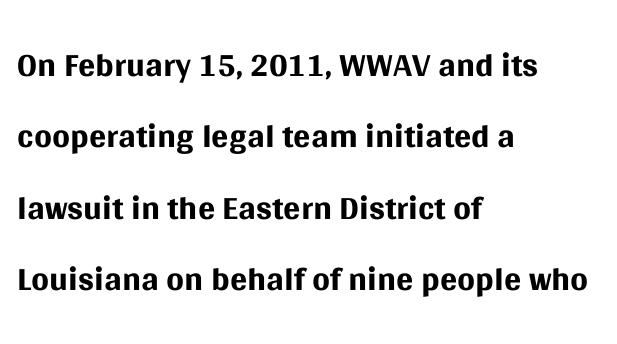
{"serif": "no", "italic": "no", "bold": "no", "weight": "regular", "width": "normal", "stroke_contrast": "medium", "x_height": "large", "monospaced": "no", "underline": "no", "align": "left", "line_spacing": "normal", "line_spacing_ratio": 1.4, "letter_spacing": "normal", "letter_spacing_em": 0.0, "glyph_px": 51}
